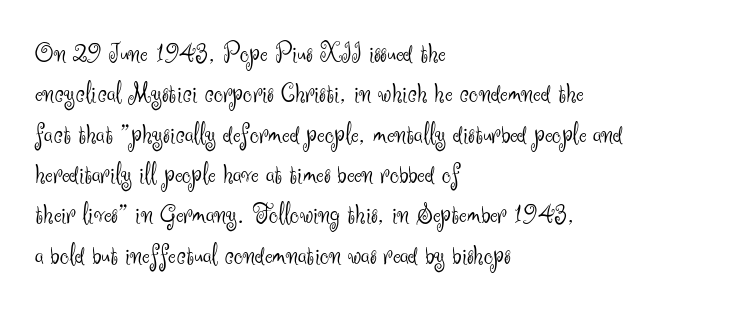
The image shows 29 px light sans-serif type, upright; set left-aligned, normal line spacing (1.39x), normal letter spacing, not underlined; medium stroke contrast and a small x-height.
